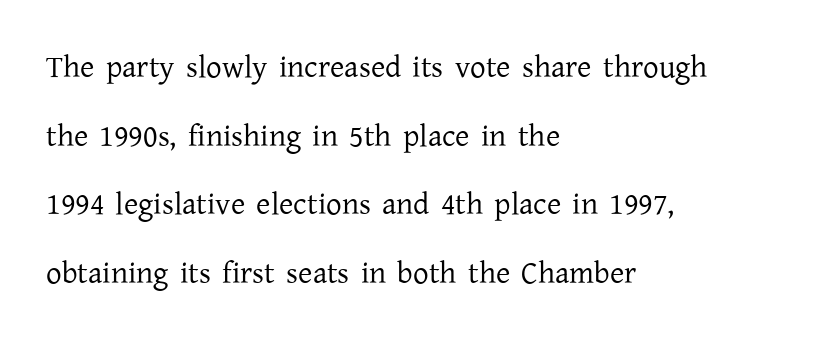
Q: Is the text bold? A: No.
Q: Is the text italic (slanted)? A: No, it is upright.
Q: Is the typeface a serif or a sans-serif typeface? A: Serif.
Q: Is the text underlined? A: No.
Q: How is the paragraph aligned? A: Left-aligned.
Q: Is the spacing between letters normal or unusually wide? A: Normal.
Q: Is the spacing between lines tight, normal or loose? A: Loose.
Q: Width (condensed, normal, or wide)? A: Normal.
Q: Stroke contrast? A: Low.
Q: x-height? A: Medium.
Q: Monospaced? A: No.
